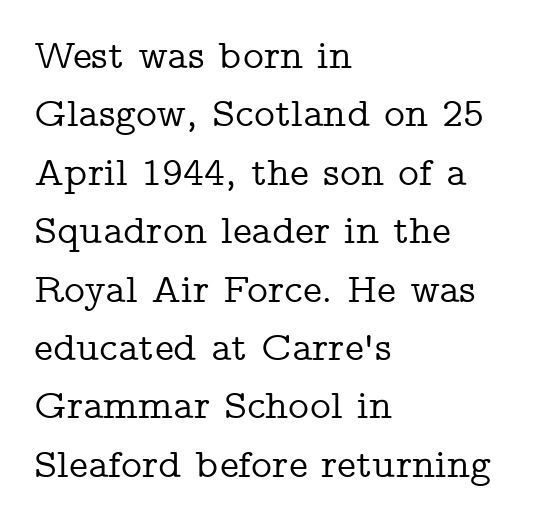
If you drew a line through each stem, it would be perfectly vertical. The face used here is rendered with its standard letterfit. What kind of face is this? One with serifs. These lines stack with their left ends in a neat column. Proportional: the letters do not fall into vertical columns.
